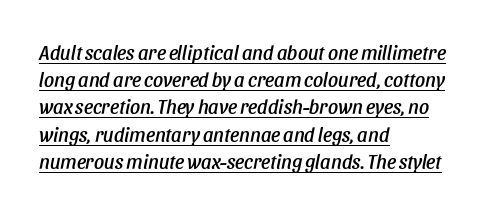
The image shows 20 px text type, italic (leaning right); set left-aligned, normal line spacing (1.36x), normal letter spacing, underlined.
